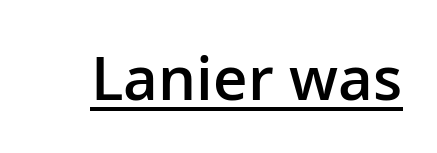
{"serif": "no", "italic": "no", "bold": "semi", "weight": "semibold", "width": "normal", "stroke_contrast": "low", "x_height": "medium", "monospaced": "no", "underline": "yes", "letter_spacing": "normal", "letter_spacing_em": 0.0, "glyph_px": 60}
